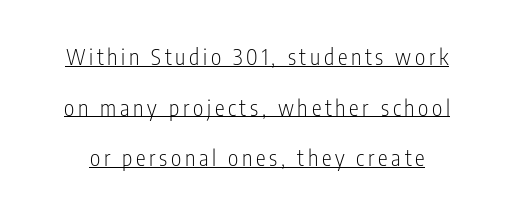
Q: Is the text bold? A: No.
Q: Is the text italic (slanted)? A: No, it is upright.
Q: Is the text underlined? A: Yes.
Q: Is the spacing between lines tight, normal or loose? A: Loose.
